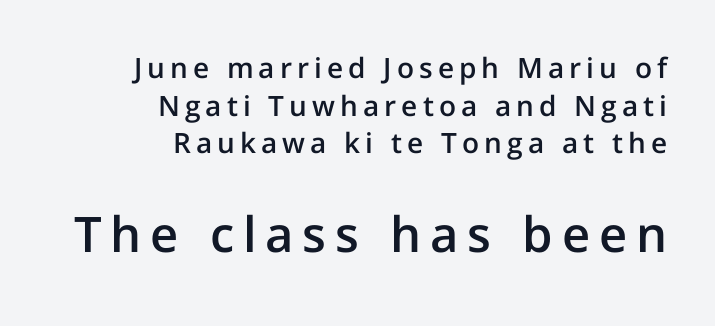
Q: Is the text bold? A: Semi-bold.
Q: Is the text italic (slanted)? A: No, it is upright.
Q: Is the typeface a serif or a sans-serif typeface? A: Sans-serif.
Q: Is the text underlined? A: No.
Q: How is the paragraph aligned? A: Right-aligned.
Q: Is the spacing between lines tight, normal or loose? A: Normal.
Q: Which block of text is set in a larger size, the first (top) or the second (bottom)? A: The second (bottom) one.
Q: Width (condensed, normal, or wide)? A: Normal.
Q: Stroke contrast? A: Low.
Q: x-height? A: Medium.
Q: Monospaced? A: No.
